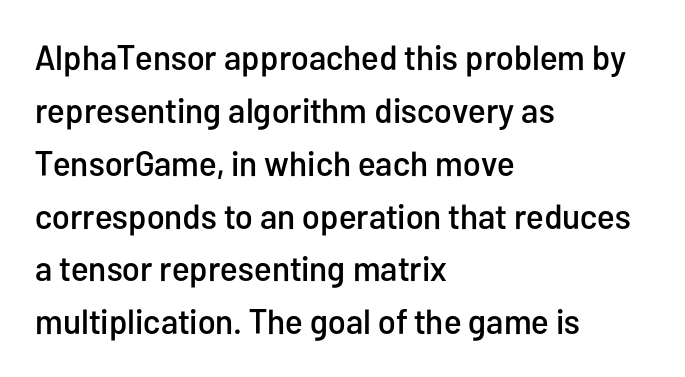
Q: Is the text italic (slanted)? A: No, it is upright.
Q: Is the typeface a serif or a sans-serif typeface? A: Sans-serif.
Q: Is the text underlined? A: No.
Q: How is the paragraph aligned? A: Left-aligned.
Q: Is the spacing between letters normal or unusually wide? A: Normal.
Q: Is the spacing between lines tight, normal or loose? A: Normal.
Q: Width (condensed, normal, or wide)? A: Condensed.
Q: Stroke contrast? A: Low.
Q: x-height? A: Medium.
Q: Monospaced? A: No.
